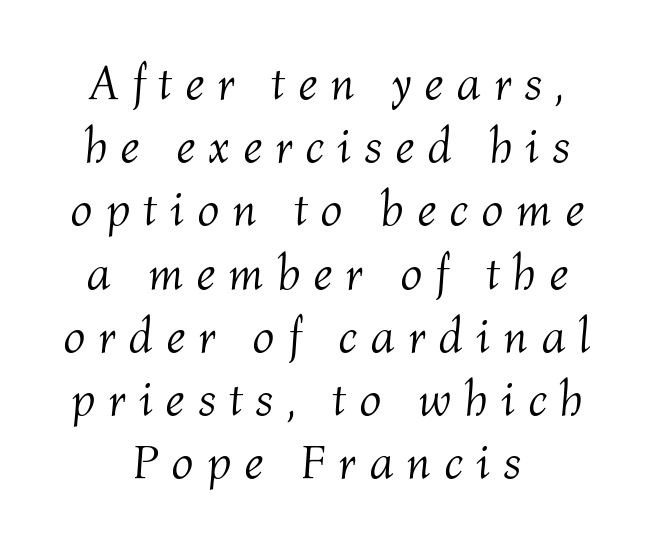
The image shows 49 px light type, italic (leaning right); set normal line spacing (1.29x), unusually wide letter spacing (+0.26 em), not underlined; medium stroke contrast and a medium x-height.
